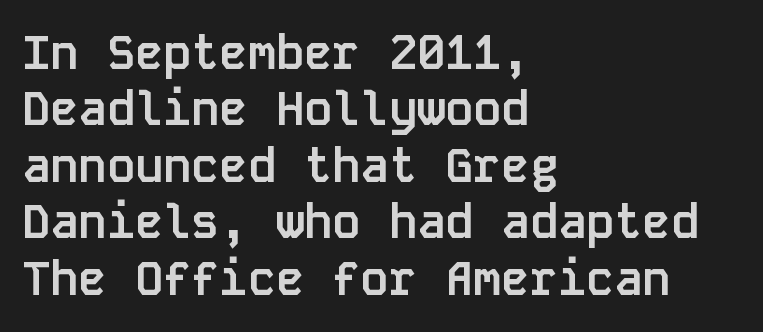
Q: Is the text bold? A: Yes.
Q: Is the text italic (slanted)? A: No, it is upright.
Q: Is the typeface a serif or a sans-serif typeface? A: Sans-serif.
Q: Is the text underlined? A: No.
Q: How is the paragraph aligned? A: Left-aligned.
Q: Is the spacing between letters normal or unusually wide? A: Normal.
Q: Width (condensed, normal, or wide)? A: Normal.
Q: Stroke contrast? A: Low.
Q: x-height? A: Large.
Q: Monospaced? A: Yes.
